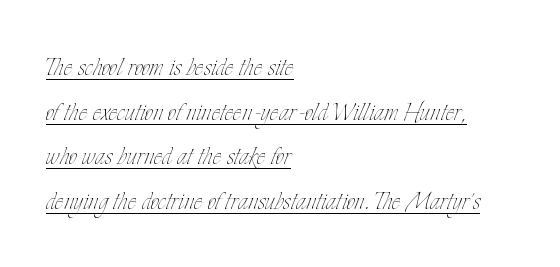
{"bold": "no", "weight": "thin", "width": "condensed", "stroke_contrast": "low", "x_height": "small", "monospaced": "no", "underline": "yes", "align": "left", "line_spacing": "normal", "line_spacing_ratio": 1.35, "letter_spacing": "normal", "letter_spacing_em": 0.0, "glyph_px": 33}
